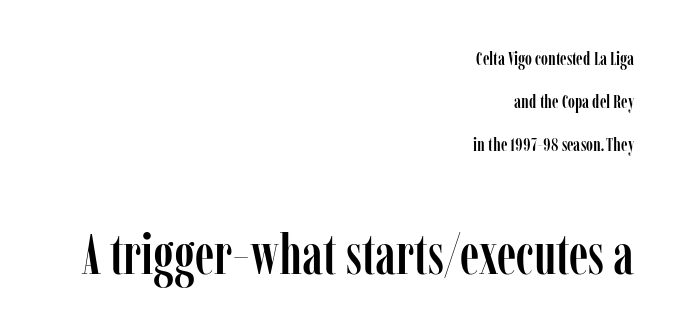
Think of a printed novel: that variable character pitch is what you see here. A typesetter would call this zero additional tracking. Ascenders rise straight up at ninety degrees. Top chunk: small. Bottom chunk: large. Interline gaps are noticeably wide in this sample. The rendering anchors every line to the right-hand side.
